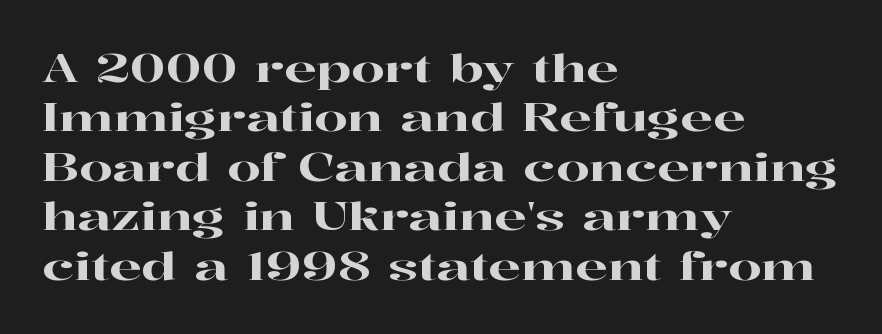
The image shows 38 px wide serif type, upright; set left-aligned, normal line spacing (1.3x), normal letter spacing, not underlined; high stroke contrast and a medium x-height.
